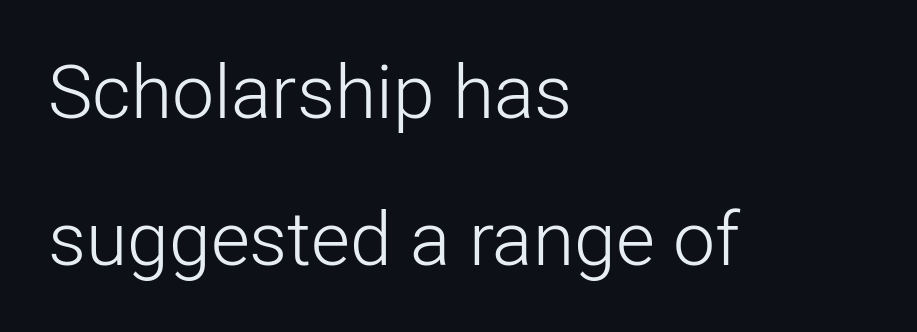
The rendering uses natural spacing where letterforms have individual widths. Nothing unusual about the tracking: characters are spaced as the font intends. Does the type have serifs? No, each stem ends abruptly. Each row of text sits above clean, open space. Weight: regular or lighter. This is the regular roman posture of the typeface.
